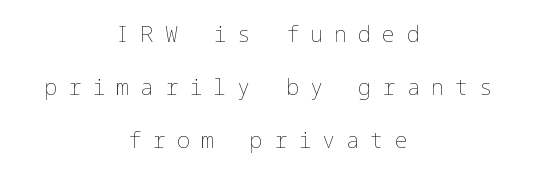
The image shows 22 px text type, upright; set centered, loose line spacing (2.42x), unusually wide letter spacing (+0.5 em), not underlined.
